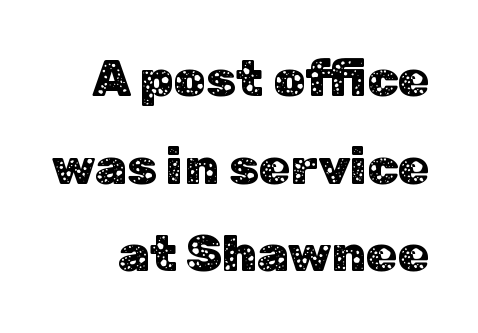
Q: Is the text italic (slanted)? A: No, it is upright.
Q: Is the typeface a serif or a sans-serif typeface? A: Sans-serif.
Q: Is the text underlined? A: No.
Q: Is the spacing between letters normal or unusually wide? A: Normal.
Q: Width (condensed, normal, or wide)? A: Normal.
Q: Stroke contrast? A: Low.
Q: x-height? A: Medium.
Q: Monospaced? A: No.
